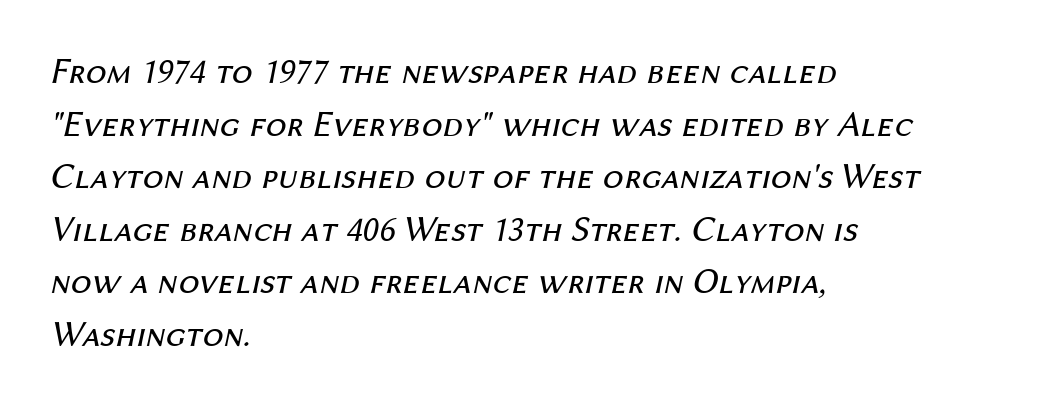
{"italic": "yes", "lean": "right", "slant_degrees": 12, "bold": "no", "weight": "regular", "width": "normal", "stroke_contrast": "medium", "x_height": "medium", "monospaced": "no", "underline": "no", "align": "left", "line_spacing": "normal", "line_spacing_ratio": 1.42, "letter_spacing": "normal", "letter_spacing_em": 0.0, "glyph_px": 37}
